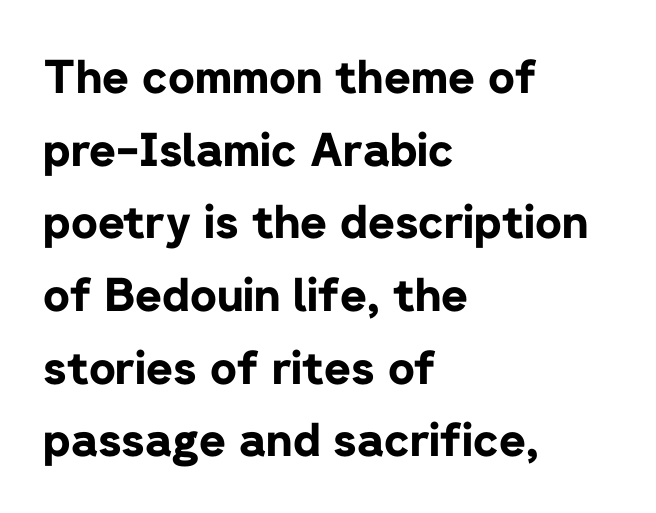
{"serif": "no", "italic": "no", "bold": "yes", "weight": "bold", "width": "normal", "stroke_contrast": "low", "x_height": "medium", "monospaced": "no", "underline": "no", "align": "left", "line_spacing": "normal", "line_spacing_ratio": 1.58, "letter_spacing": "normal", "letter_spacing_em": 0.0, "glyph_px": 46}
